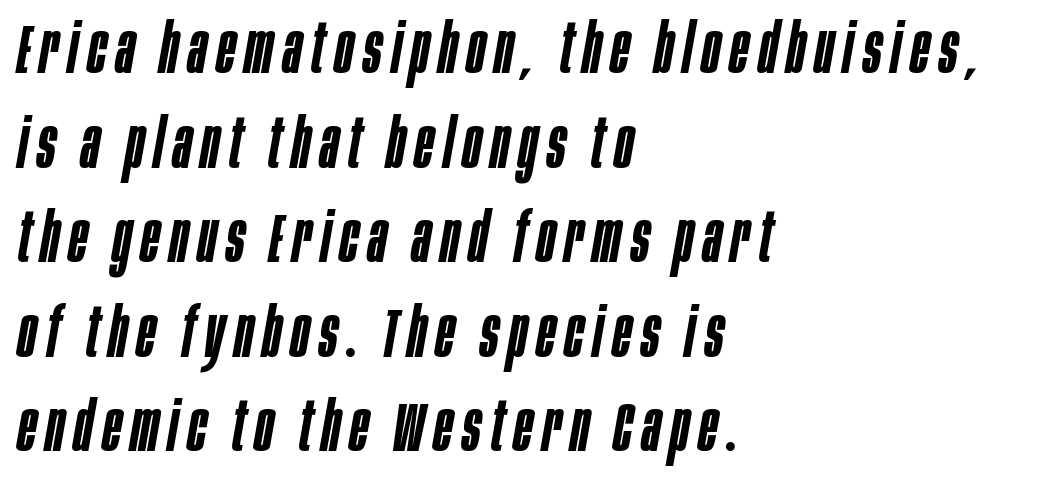
Q: Is the text bold? A: Semi-bold.
Q: Is the text italic (slanted)? A: Yes, it leans right by about 10 degrees.
Q: Is the text underlined? A: No.
Q: How is the paragraph aligned? A: Left-aligned.
Q: Is the spacing between lines tight, normal or loose? A: Normal.
Q: Width (condensed, normal, or wide)? A: Condensed.
Q: Stroke contrast? A: Low.
Q: x-height? A: Large.
Q: Monospaced? A: No.
